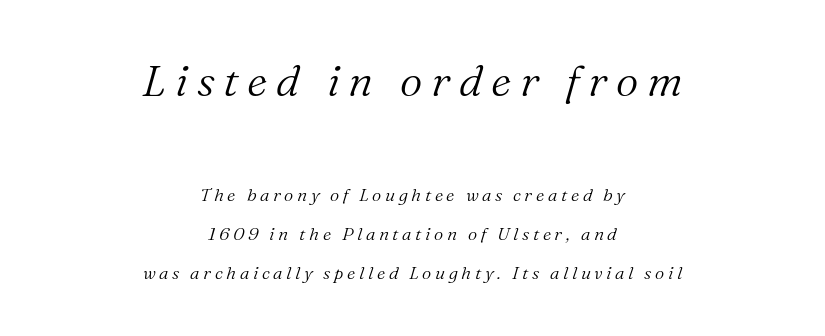
The image shows 44 px light serif type, italic (leaning right); set centered, loose line spacing (2.17x), unusually wide letter spacing (+0.2 em), not underlined; the first (top) block is 2.44x larger; medium stroke contrast and a medium x-height.
